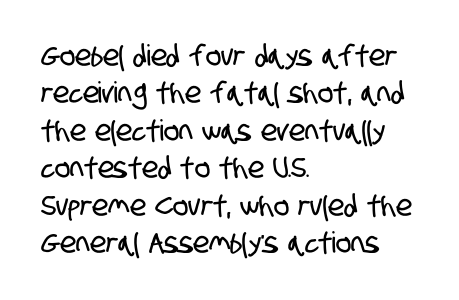
Q: Is the typeface a serif or a sans-serif typeface? A: Sans-serif.
Q: Is the text underlined? A: No.
Q: How is the paragraph aligned? A: Left-aligned.
Q: Is the spacing between letters normal or unusually wide? A: Normal.
Q: Is the spacing between lines tight, normal or loose? A: Normal.
Q: Width (condensed, normal, or wide)? A: Condensed.
Q: Stroke contrast? A: Low.
Q: x-height? A: Large.
Q: Monospaced? A: No.
